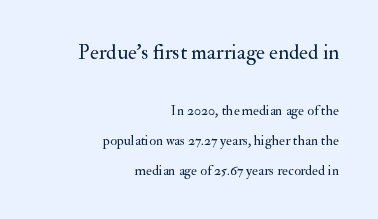
You could call the tracking neutral — neither tight nor loose. Lines of text with bare space underneath. Loosely led — the rows are spread out. Letters have the restrained weight of plain body copy at most. Is there any slant? The stems are plumb. The rag falls on the left side of this text block.
